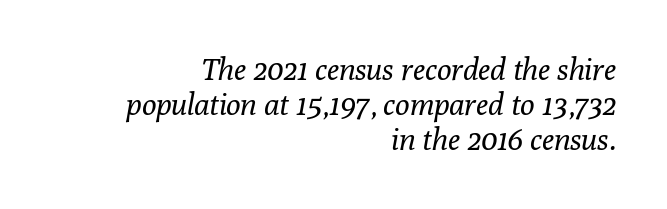
The image shows 30 px regular-weight serif type, italic (leaning right); set right-aligned, line spacing 1.17x, normal letter spacing, not underlined; low stroke contrast and a medium x-height.
